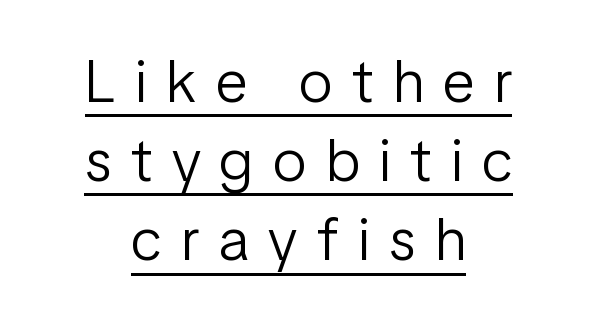
The font family rendered here belongs to the sans-serif group. Heaviness? Minimal to ordinary, like unemphasized prose. What stands out about the letter spacing? Its width — letters are far apart. A continuous stroke trails under the words, as in a hyperlink.
